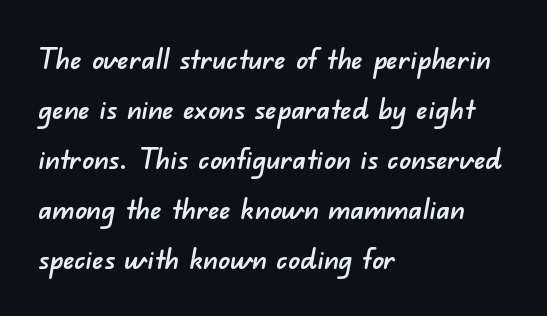
Q: Is the typeface a serif or a sans-serif typeface? A: Sans-serif.
Q: Is the text underlined? A: No.
Q: How is the paragraph aligned? A: Left-aligned.
Q: Is the spacing between letters normal or unusually wide? A: Normal.
Q: Width (condensed, normal, or wide)? A: Normal.
Q: Stroke contrast? A: Low.
Q: x-height? A: Small.
Q: Monospaced? A: No.
